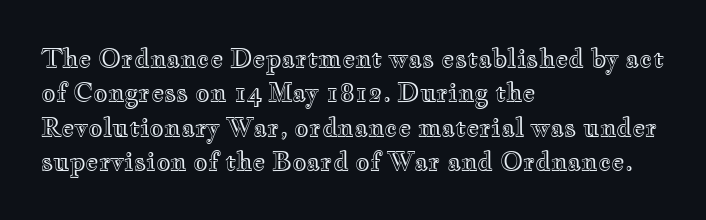
The image shows 25 px text type, upright; set left-aligned, normal line spacing (1.38x), normal letter spacing, not underlined.
